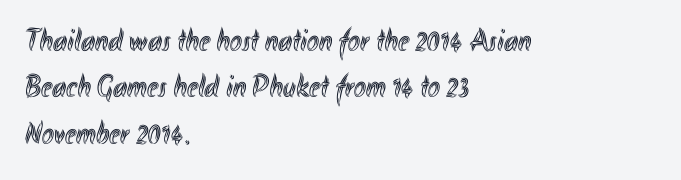
The image shows 32 px condensed type; set left-aligned, normal line spacing (1.45x), normal letter spacing, not underlined; a small x-height.
